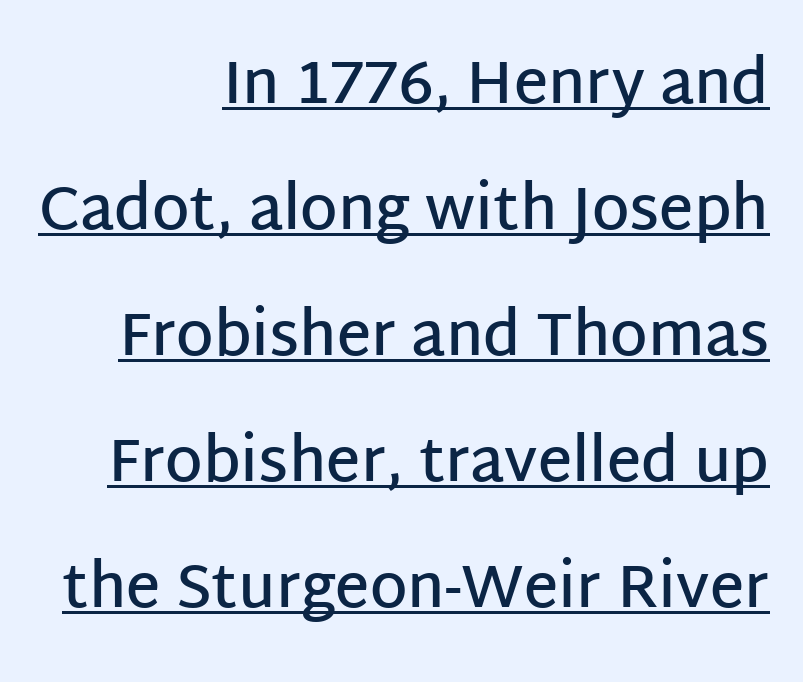
Q: Is the text bold? A: Semi-bold.
Q: Is the text italic (slanted)? A: No, it is upright.
Q: Is the typeface a serif or a sans-serif typeface? A: Sans-serif.
Q: Is the text underlined? A: Yes.
Q: How is the paragraph aligned? A: Right-aligned.
Q: Is the spacing between letters normal or unusually wide? A: Normal.
Q: Is the spacing between lines tight, normal or loose? A: Loose.
Q: Width (condensed, normal, or wide)? A: Normal.
Q: Stroke contrast? A: Low.
Q: x-height? A: Large.
Q: Monospaced? A: No.
